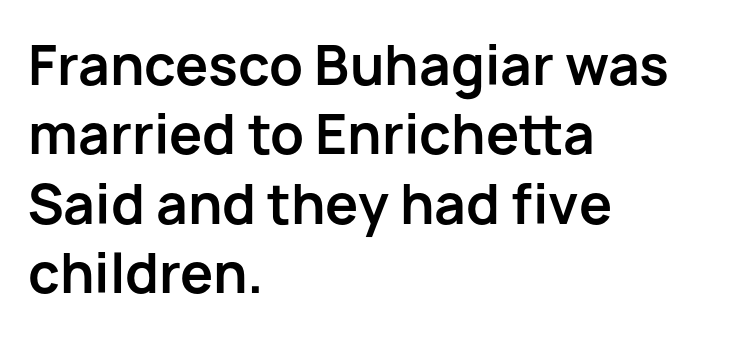
You could not count columns in this text — the font is proportionally spaced. Each word holds together tightly as a unit, with standard inter-letter gaps. Summary of vertical rhythm: regular, with standard interline spacing. The space beneath each line is pristine and unruled. Note: no serifs on the glyphs. Does the lettering tilt? It doesn't — this is upright.
